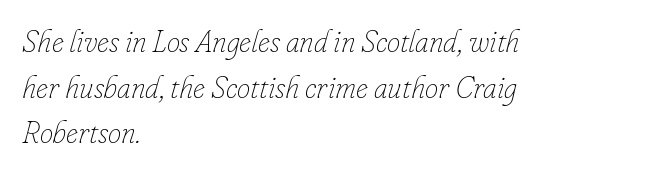
The words here are not underlined. The block of text has a typical density, with ordinary space between rows. This sample uses plain, unmodified letter spacing. Visually the block forms a straight wall on the left and a jagged coastline on the right. Here the designer chose a conventional face with non-uniform glyph widths.
